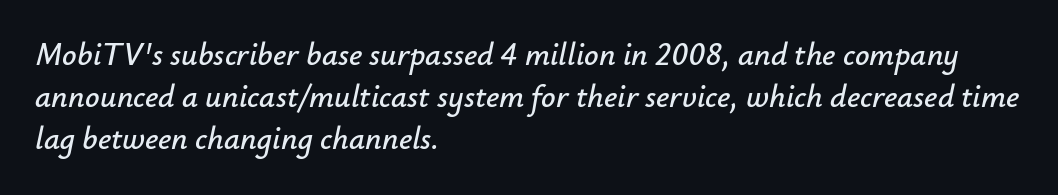
The image shows 32 px text type, italic (leaning right); set left-aligned, normal line spacing (1.32x), normal letter spacing, not underlined; low stroke contrast and a small x-height.
